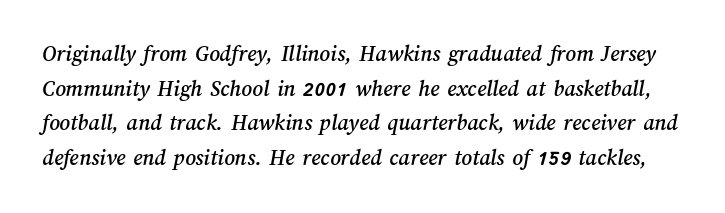
Q: Is the text underlined? A: No.
Q: Is the spacing between letters normal or unusually wide? A: Normal.
Q: Is the spacing between lines tight, normal or loose? A: Normal.
